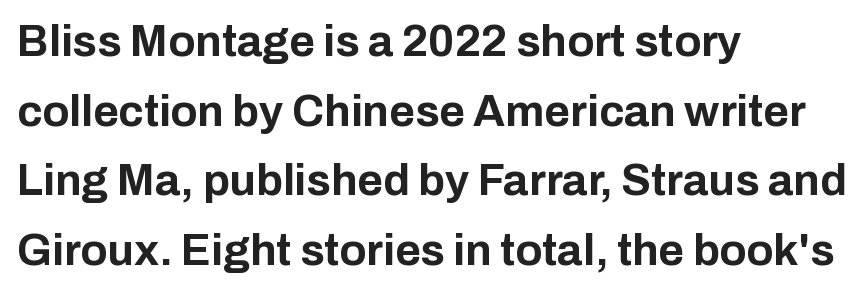
Underlining? Definitely not there. Typographic density is high because the face is bold. Looks like regular typesetting: each glyph gets only the width it needs. The lines sit at an ordinary, default distance from one another. The typography opts for an upright posture over an oblique one.
